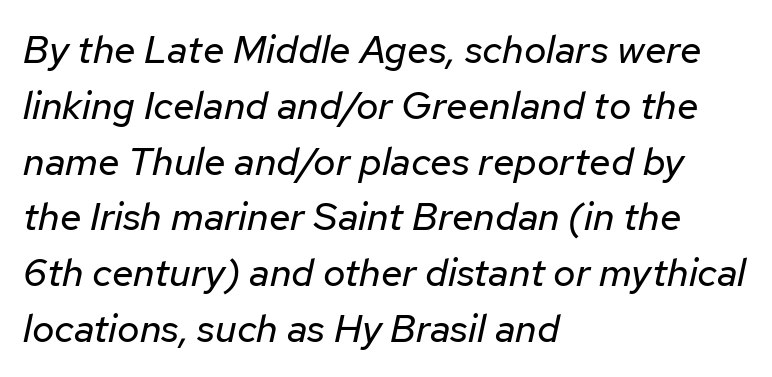
Q: Is the text bold? A: No.
Q: Is the text italic (slanted)? A: Yes, it leans right by about 12 degrees.
Q: Is the text underlined? A: No.
Q: How is the paragraph aligned? A: Left-aligned.
Q: Is the spacing between letters normal or unusually wide? A: Normal.
Q: Is the spacing between lines tight, normal or loose? A: Normal.
Q: Width (condensed, normal, or wide)? A: Normal.
Q: Stroke contrast? A: Low.
Q: x-height? A: Medium.
Q: Monospaced? A: No.
